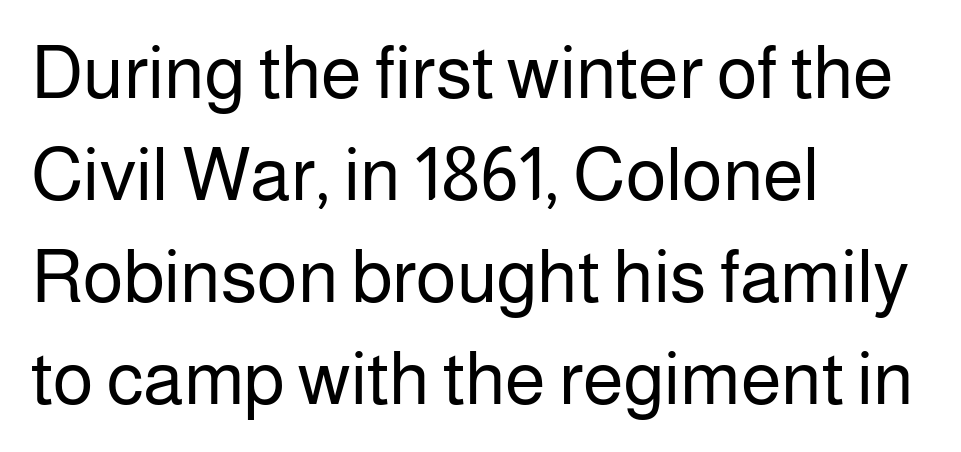
{"serif": "no", "italic": "no", "bold": "no", "weight": "regular", "width": "normal", "stroke_contrast": "low", "x_height": "medium", "monospaced": "no", "underline": "no", "align": "left", "line_spacing": "normal", "line_spacing_ratio": 1.38, "letter_spacing": "normal", "letter_spacing_em": 0.0, "glyph_px": 74}
